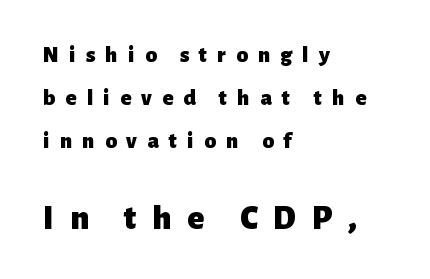
Unlike a traditional serif, this face leaves its strokes unadorned. Which of the two is more prominent by size? The second, at the bottom. The baseline area is clear. Proportional: the letters do not fall into vertical columns. You could only call the tracking loose — the letters float apart.
